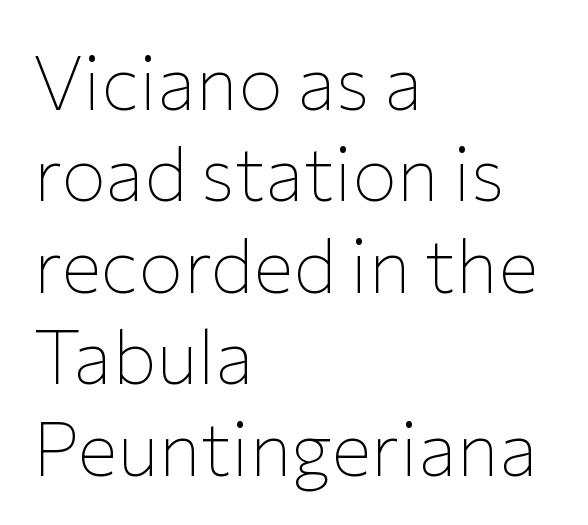
Q: Is the text bold? A: No.
Q: Is the text italic (slanted)? A: No, it is upright.
Q: Is the typeface a serif or a sans-serif typeface? A: Sans-serif.
Q: Is the text underlined? A: No.
Q: How is the paragraph aligned? A: Left-aligned.
Q: Is the spacing between letters normal or unusually wide? A: Normal.
Q: Width (condensed, normal, or wide)? A: Normal.
Q: Stroke contrast? A: Low.
Q: x-height? A: Medium.
Q: Monospaced? A: No.
